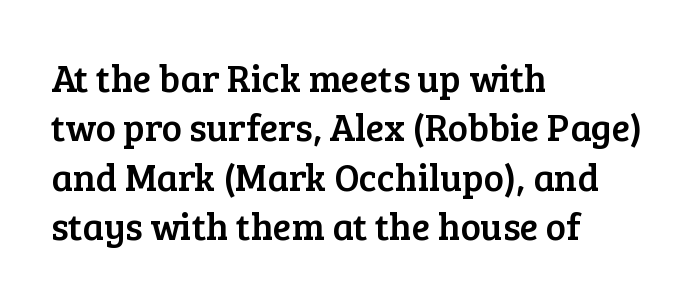
No word sits above an underline. The line-height multiplier appears to be the usual default. The letters stand upright; this is a roman face. Do the characters align in a grid? No, the font is proportional.
